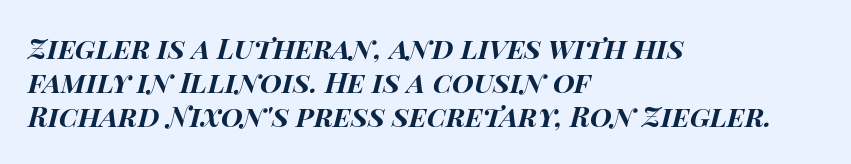
{"italic": "yes", "lean": "right", "slant_degrees": 14, "bold": "yes", "weight": "bold", "width": "wide", "stroke_contrast": "high", "x_height": "large", "monospaced": "no", "underline": "no", "align": "left", "line_spacing_ratio": 1.22, "letter_spacing": "normal", "letter_spacing_em": 0.0, "glyph_px": 28}
